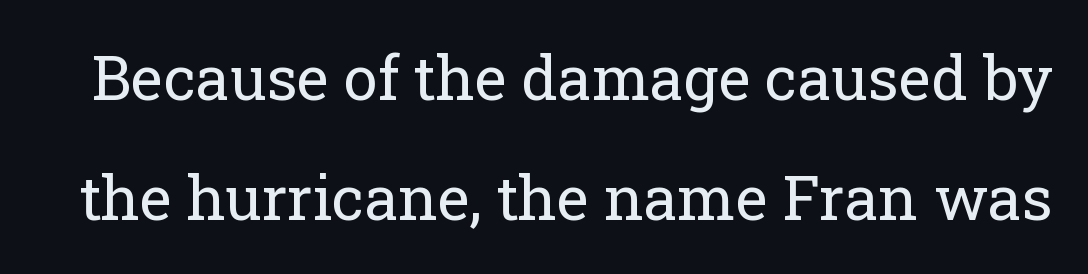
Q: Is the text bold? A: No.
Q: Is the text italic (slanted)? A: No, it is upright.
Q: Is the typeface a serif or a sans-serif typeface? A: Serif.
Q: Is the text underlined? A: No.
Q: Is the spacing between letters normal or unusually wide? A: Normal.
Q: Is the spacing between lines tight, normal or loose? A: Loose.
Q: Width (condensed, normal, or wide)? A: Normal.
Q: Stroke contrast? A: Low.
Q: x-height? A: Medium.
Q: Monospaced? A: No.
